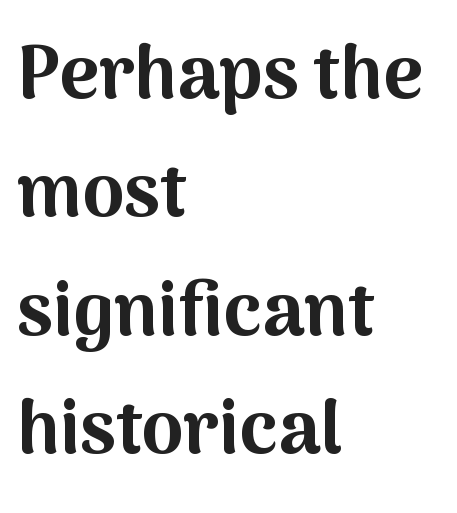
The image shows 75 px bold sans-serif type, upright; set left-aligned, normal line spacing (1.58x), normal letter spacing, not underlined; medium stroke contrast and a medium x-height.
